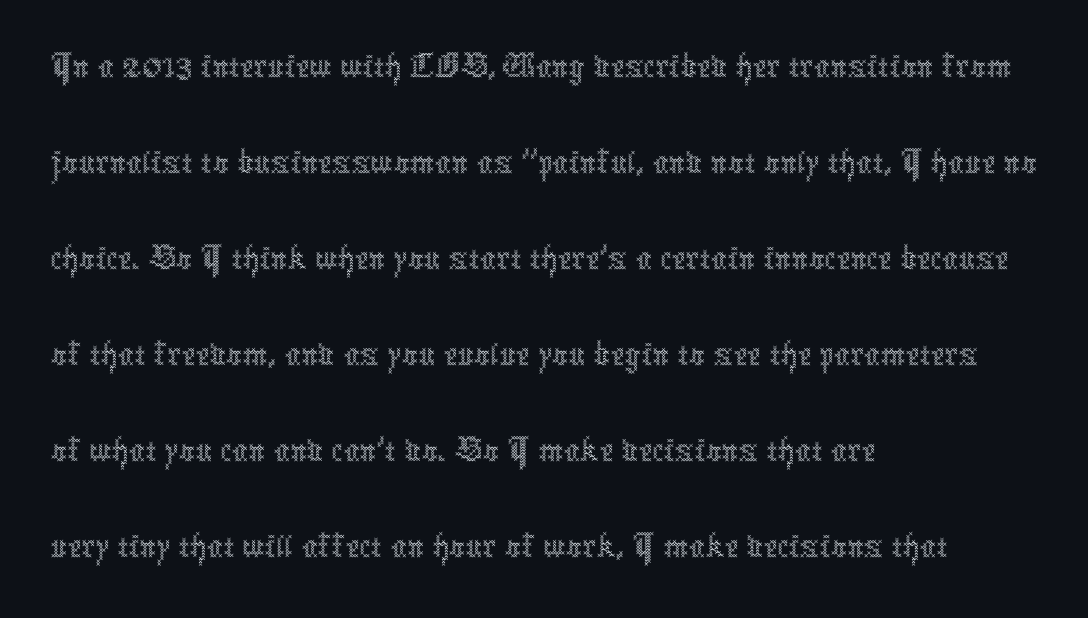
The tracking reads as untouched default to a designer's eye. Character widths vary here, with narrow letters taking less room than wide ones. No letter is thick-stroked: the sample isn't bold. Horizontally, the lines are justified to the leading edge only. The font's upright variant was chosen for this text. The baseline area is clear.
